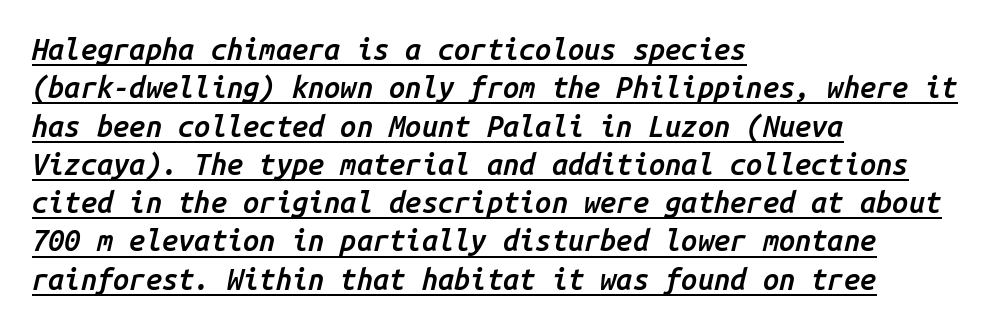
{"italic": "yes", "lean": "right", "slant_degrees": 14, "bold": "semi", "weight": "semibold", "width": "normal", "stroke_contrast": "low", "x_height": "medium", "monospaced": "yes", "underline": "yes", "align": "left", "line_spacing": "normal", "line_spacing_ratio": 1.32, "letter_spacing": "normal", "letter_spacing_em": 0.0, "glyph_px": 29}
